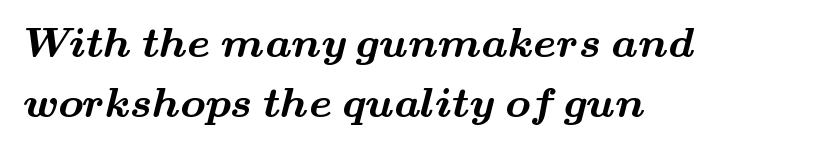
{"serif": "yes", "bold": "yes", "weight": "bold", "width": "wide", "stroke_contrast": "medium", "x_height": "small", "monospaced": "no", "underline": "no", "align": "left", "line_spacing": "normal", "line_spacing_ratio": 1.44, "letter_spacing": "normal", "letter_spacing_em": 0.0, "glyph_px": 42}
